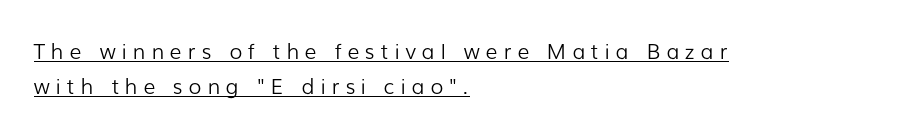
Think standard paragraph weight, or any step lighter than that. One-word summary of the alignment: left. Evenly set lines give the paragraph a standard silhouette. This sample uses expanded letter spacing, leaving extra air between glyphs. A typographer would call this underscored text.
